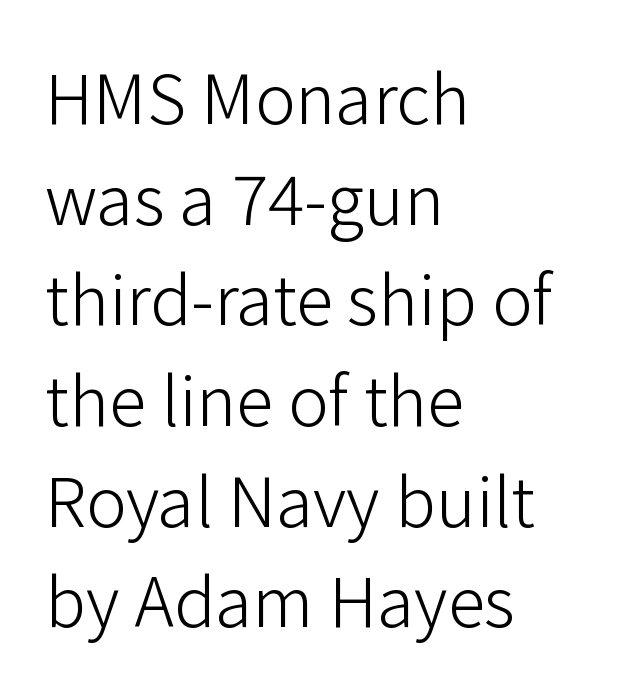
Q: Is the text bold? A: No.
Q: Is the text italic (slanted)? A: No, it is upright.
Q: Is the typeface a serif or a sans-serif typeface? A: Sans-serif.
Q: Is the text underlined? A: No.
Q: How is the paragraph aligned? A: Left-aligned.
Q: Is the spacing between letters normal or unusually wide? A: Normal.
Q: Is the spacing between lines tight, normal or loose? A: Normal.
Q: Width (condensed, normal, or wide)? A: Normal.
Q: Stroke contrast? A: Low.
Q: x-height? A: Medium.
Q: Monospaced? A: No.
